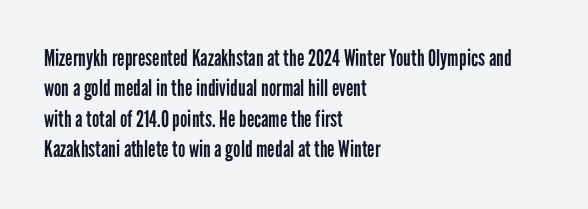
The image shows 23 px text type, upright; set left-aligned, normal line spacing (1.32x), normal letter spacing, not underlined.
